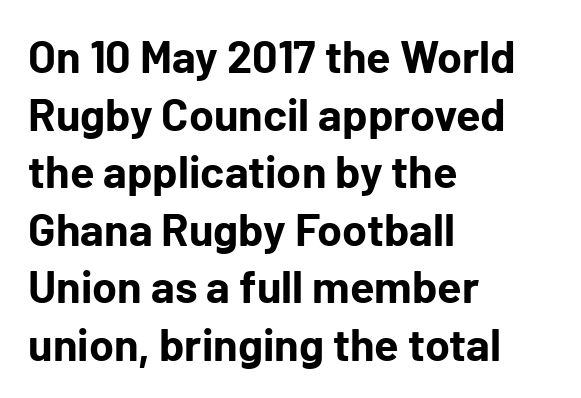
Q: Is the text bold? A: Yes.
Q: Is the text italic (slanted)? A: No, it is upright.
Q: Is the typeface a serif or a sans-serif typeface? A: Sans-serif.
Q: Is the text underlined? A: No.
Q: How is the paragraph aligned? A: Left-aligned.
Q: Is the spacing between letters normal or unusually wide? A: Normal.
Q: Is the spacing between lines tight, normal or loose? A: Normal.
Q: Width (condensed, normal, or wide)? A: Normal.
Q: Stroke contrast? A: Low.
Q: x-height? A: Medium.
Q: Monospaced? A: No.
